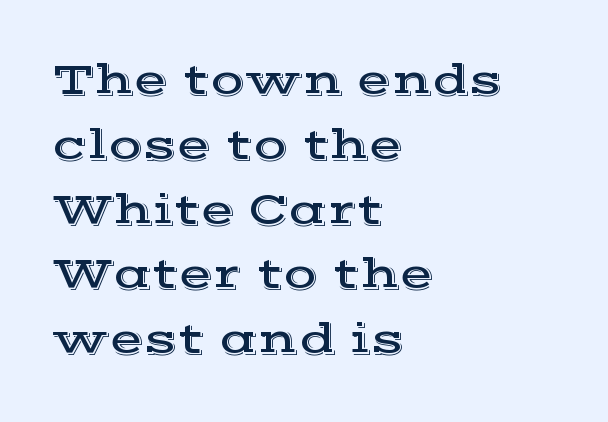
Q: Is the text italic (slanted)? A: No, it is upright.
Q: Is the typeface a serif or a sans-serif typeface? A: Serif.
Q: Is the text underlined? A: No.
Q: How is the paragraph aligned? A: Left-aligned.
Q: Is the spacing between letters normal or unusually wide? A: Normal.
Q: Is the spacing between lines tight, normal or loose? A: Normal.
Q: Width (condensed, normal, or wide)? A: Wide.
Q: x-height? A: Medium.
Q: Monospaced? A: No.
